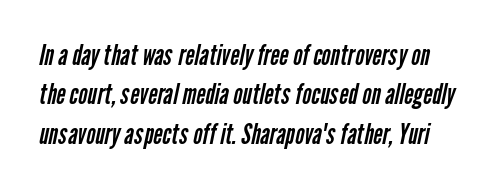
Unbolded letterforms with no extra heft. Note the varied advance widths — an 'i' is clearly narrower than an 'm'. The space beneath each line is pristine and unruled. This rendering leaves character spacing at its baseline value. Type style note: lacks serifs.
